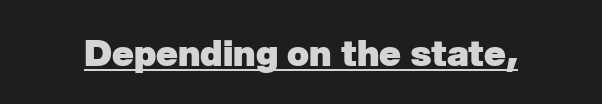
{"serif": "no", "bold": "yes", "weight": "heavy", "width": "normal", "stroke_contrast": "low", "x_height": "medium", "monospaced": "no", "underline": "yes", "letter_spacing": "normal", "letter_spacing_em": 0.0, "glyph_px": 36}
